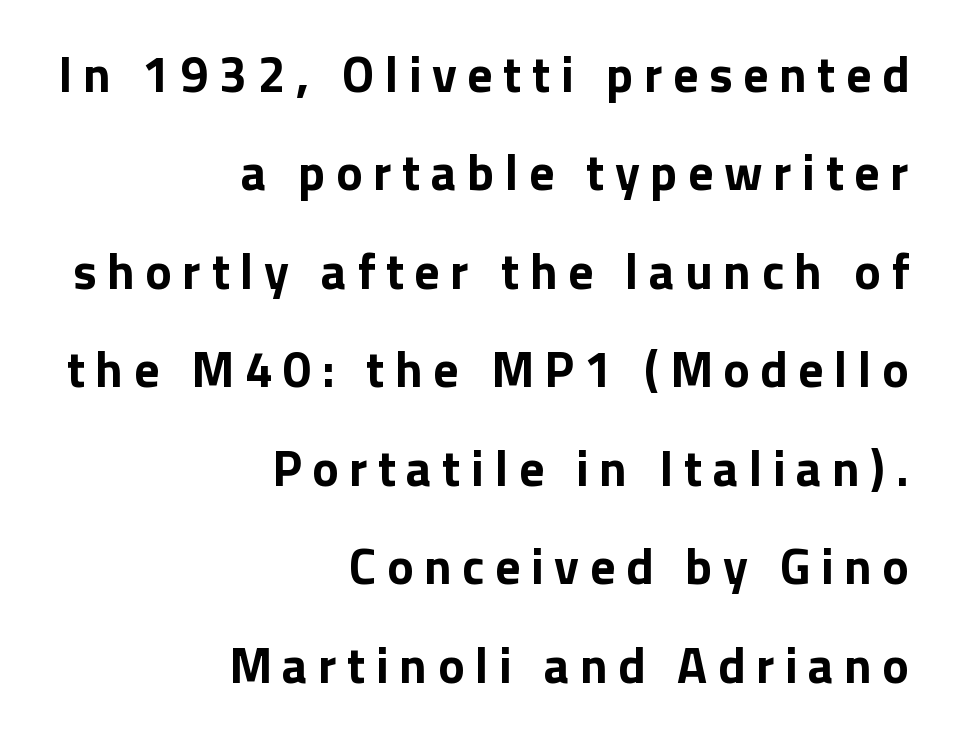
Underline: absent. As a designer I'd log this as weight 700, bold. Think of a printed novel: that variable character pitch is what you see here. The lettering holds an erect, upright posture throughout. Honestly, the letter spacing is so wide it's the main thing you notice.
